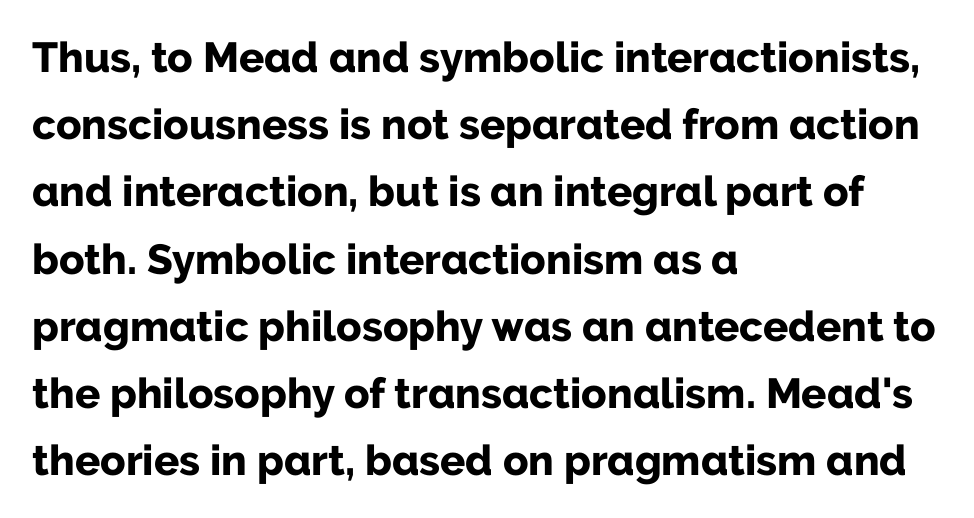
The zone under the glyphs is completely vacant. The horizontal fit of the characters is conventional and even. Line beginnings align vertically; line endings do not. These lines are rendered in a variable-pitch font. Serif or sans? Sans — the stroke terminals are bare.
